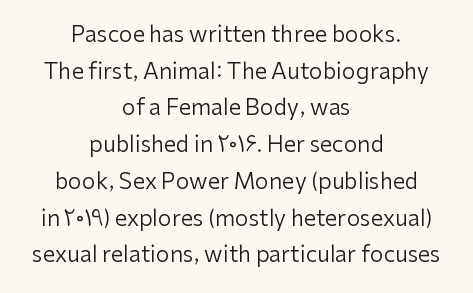
A student would call this center alignment; a typographer would say set centered. Reading down the column, the eye jumps a familiar distance to each next line. These lines were composed using upright roman letters. Check under the words: just untouched page.
